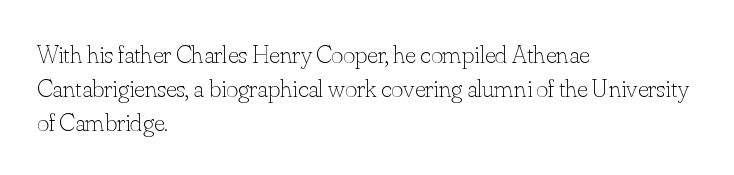
The image shows 26 px text type, upright; set left-aligned, normal line spacing (1.3x), normal letter spacing, not underlined.
